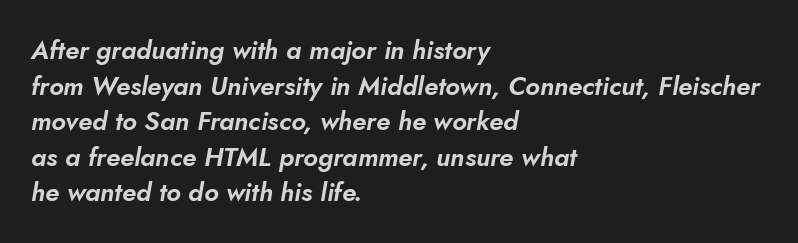
Q: Is the text italic (slanted)? A: Yes, it leans right by about 10 degrees.
Q: Is the text underlined? A: No.
Q: How is the paragraph aligned? A: Left-aligned.
Q: Is the spacing between letters normal or unusually wide? A: Normal.
Q: Is the spacing between lines tight, normal or loose? A: Normal.
